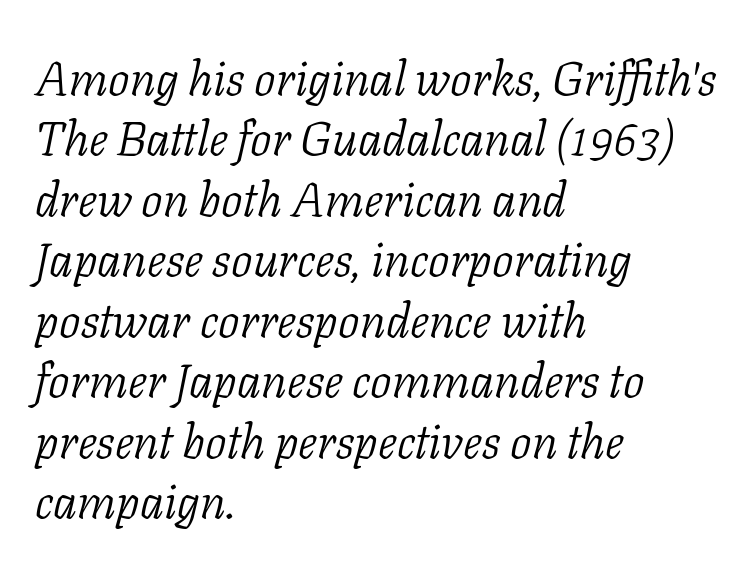
{"serif": "yes", "italic": "yes", "lean": "right", "slant_degrees": 11, "bold": "no", "weight": "light", "width": "normal", "stroke_contrast": "low", "x_height": "medium", "monospaced": "no", "underline": "no", "align": "left", "line_spacing": "normal", "line_spacing_ratio": 1.26, "letter_spacing": "normal", "letter_spacing_em": 0.0, "glyph_px": 48}
